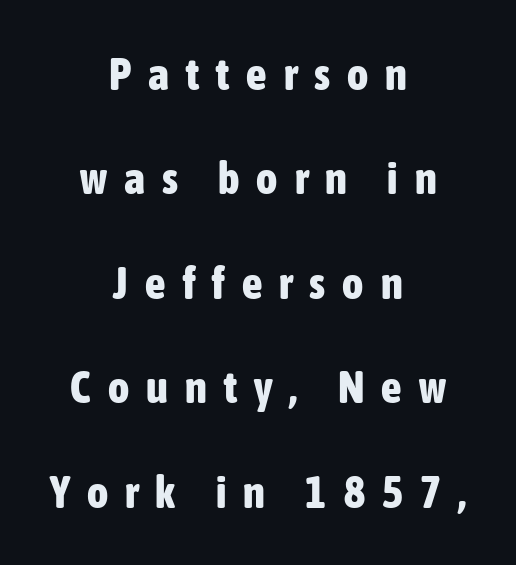
The image shows 45 px bold, condensed sans-serif type, upright; set centered, loose line spacing (2.32x), unusually wide letter spacing (+0.38 em), not underlined; low stroke contrast and a medium x-height.
